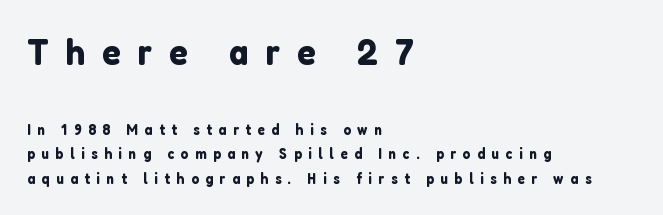
{"serif": "no", "italic": "no", "width": "normal", "stroke_contrast": "low", "x_height": "medium", "monospaced": "no", "underline": "no", "align": "left", "line_spacing": "normal", "line_spacing_ratio": 1.64, "letter_spacing": "wide", "letter_spacing_em": 0.44, "larger_block": "first", "size_ratio": 2.53, "glyph_px": 38}
